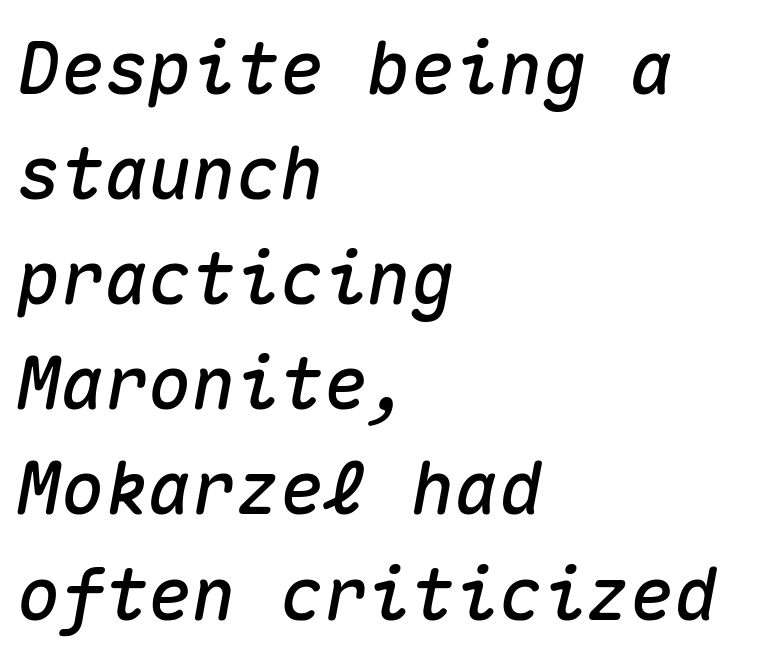
The image shows 73 px text type, italic (leaning right), monospaced; set left-aligned, normal line spacing (1.44x), normal letter spacing, not underlined; medium stroke contrast and a medium x-height.
